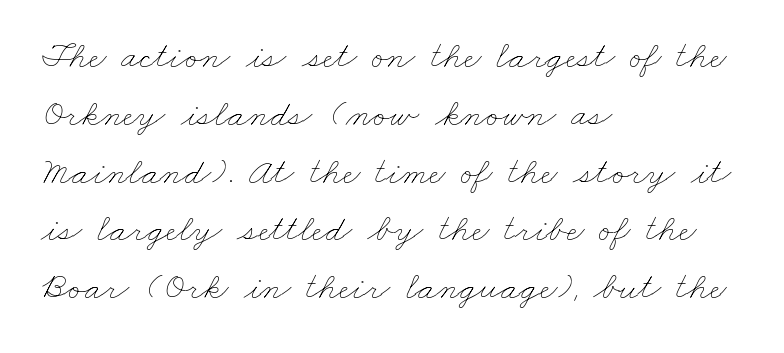
The image shows 38 px thin, wide type; set left-aligned, normal line spacing (1.52x), normal letter spacing, not underlined; low stroke contrast and a small x-height.
